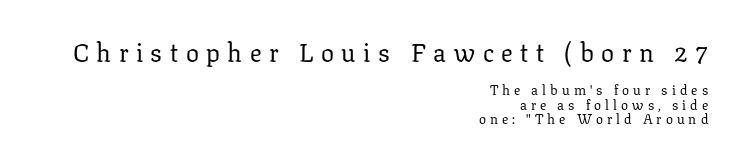
The image shows 26 px text type, upright; set right-aligned, tight line spacing (1.05x), unusually wide letter spacing (+0.29 em), not underlined; the first (top) block is 1.86x larger.
